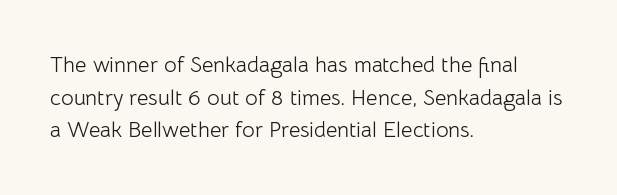
Q: Is the text bold? A: No.
Q: Is the text italic (slanted)? A: No, it is upright.
Q: Is the text underlined? A: No.
Q: How is the paragraph aligned? A: Left-aligned.
Q: Is the spacing between letters normal or unusually wide? A: Normal.
Q: Is the spacing between lines tight, normal or loose? A: Normal.
